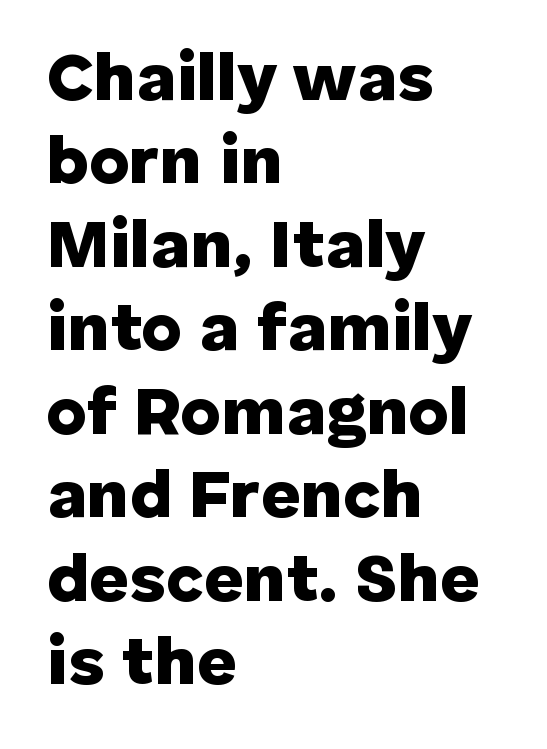
{"serif": "no", "italic": "no", "bold": "yes", "weight": "heavy", "width": "normal", "stroke_contrast": "low", "x_height": "medium", "monospaced": "no", "underline": "no", "align": "left", "line_spacing_ratio": 1.21, "letter_spacing": "normal", "letter_spacing_em": 0.0, "glyph_px": 69}
